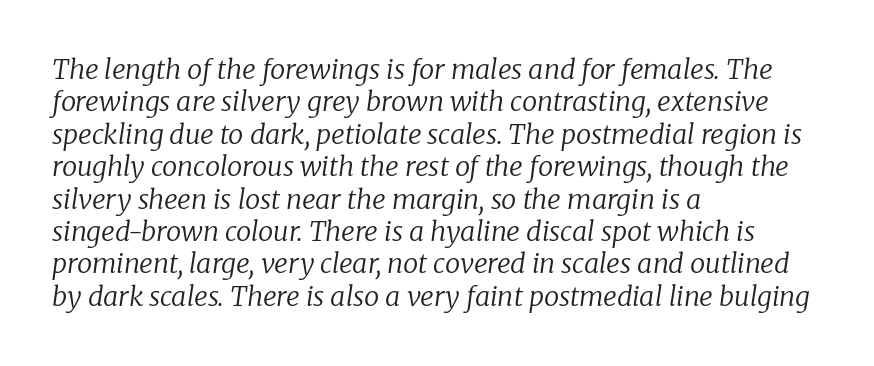
Q: Is the text bold? A: No.
Q: Is the text italic (slanted)? A: Yes, it leans right by about 8 degrees.
Q: Is the text underlined? A: No.
Q: How is the paragraph aligned? A: Left-aligned.
Q: Is the spacing between letters normal or unusually wide? A: Normal.
